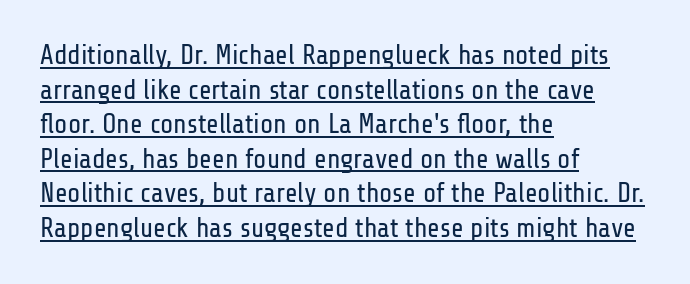
The image shows 27 px text type, upright; set left-aligned, normal line spacing (1.28x), normal letter spacing, underlined.
